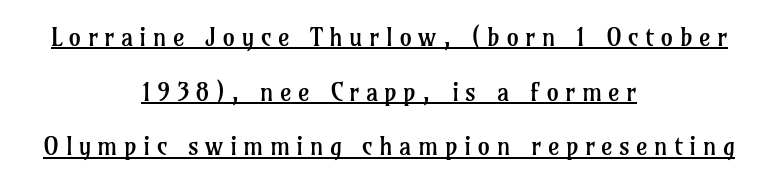
The image shows 25 px text type, upright; set centered, loose line spacing (2.19x), unusually wide letter spacing (+0.25 em), underlined.
